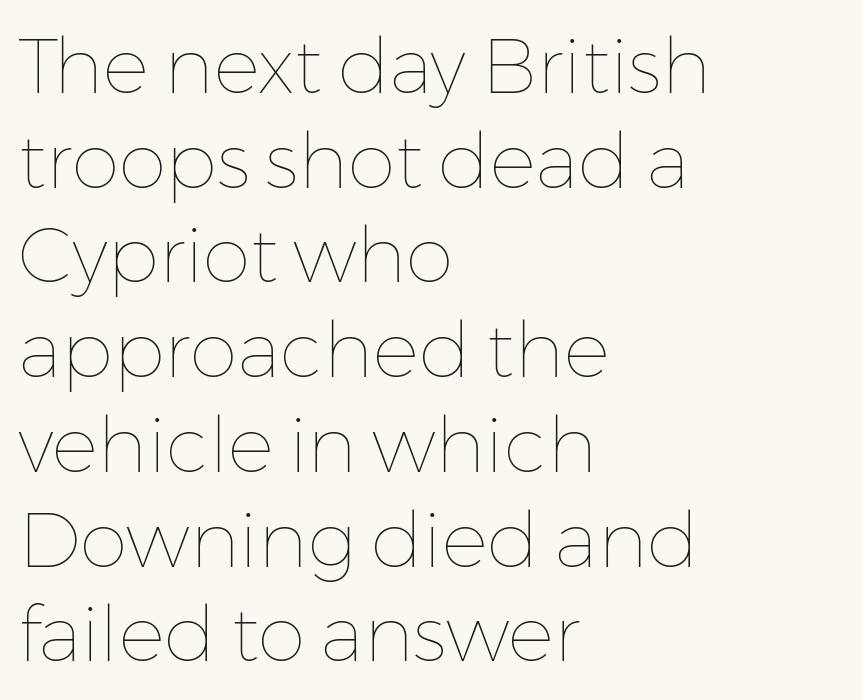
Q: Is the text bold? A: No.
Q: Is the text italic (slanted)? A: No, it is upright.
Q: Is the text underlined? A: No.
Q: How is the paragraph aligned? A: Left-aligned.
Q: Is the spacing between letters normal or unusually wide? A: Normal.
Q: Width (condensed, normal, or wide)? A: Normal.
Q: Stroke contrast? A: Low.
Q: x-height? A: Medium.
Q: Monospaced? A: No.
